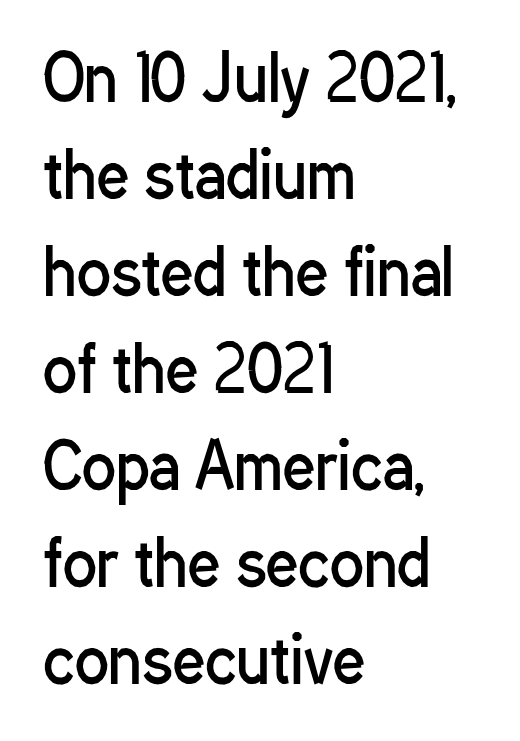
{"serif": "no", "italic": "no", "bold": "no", "weight": "regular", "width": "condensed", "stroke_contrast": "low", "x_height": "medium", "monospaced": "no", "underline": "no", "align": "left", "line_spacing": "normal", "line_spacing_ratio": 1.54, "letter_spacing": "normal", "letter_spacing_em": 0.0, "glyph_px": 63}
